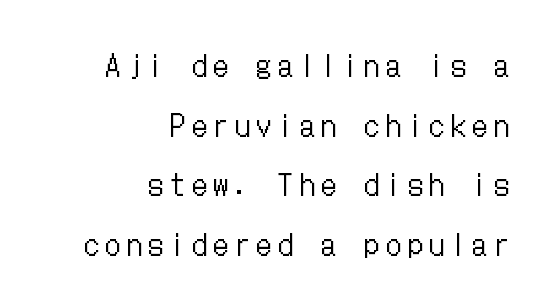
{"italic": "no", "bold": "no", "weight": "regular", "width": "condensed", "stroke_contrast": "low", "x_height": "medium", "underline": "no", "align": "right", "line_spacing": "loose", "line_spacing_ratio": 1.99, "letter_spacing": "wide", "letter_spacing_em": 0.22, "glyph_px": 30}
